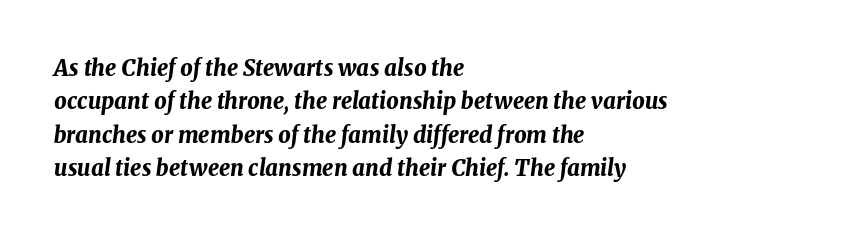
Q: Is the text bold? A: Yes.
Q: Is the text italic (slanted)? A: Yes, it leans right by about 8 degrees.
Q: Is the text underlined? A: No.
Q: How is the paragraph aligned? A: Left-aligned.
Q: Is the spacing between letters normal or unusually wide? A: Normal.
Q: Is the spacing between lines tight, normal or loose? A: Normal.
